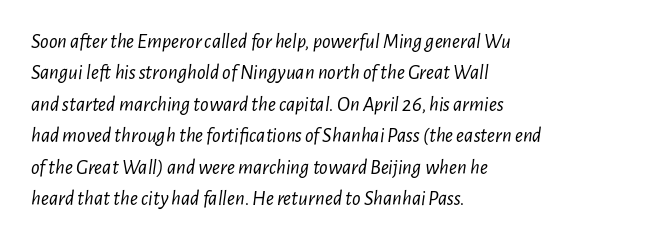
The lines in this sample share a left origin and differ only in where they stop. Beneath every word, the page is bare. These glyphs show unthickened strokes, regular width or finer. Here the glyphs are tracked normally, forming tight word shapes. Vertical spacing — default. Quick note: italic.
